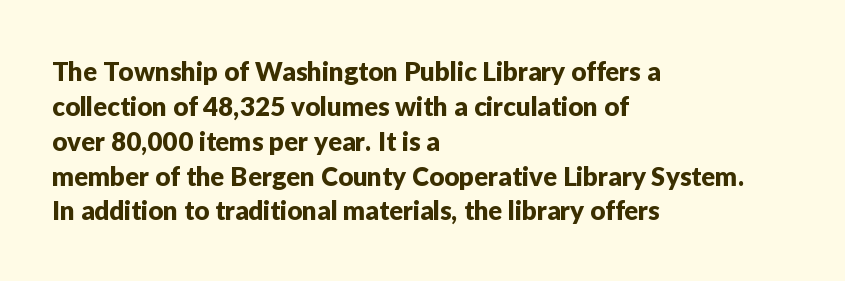
The image shows 26 px text type, upright; set left-aligned, normal line spacing (1.34x), normal letter spacing, not underlined.
